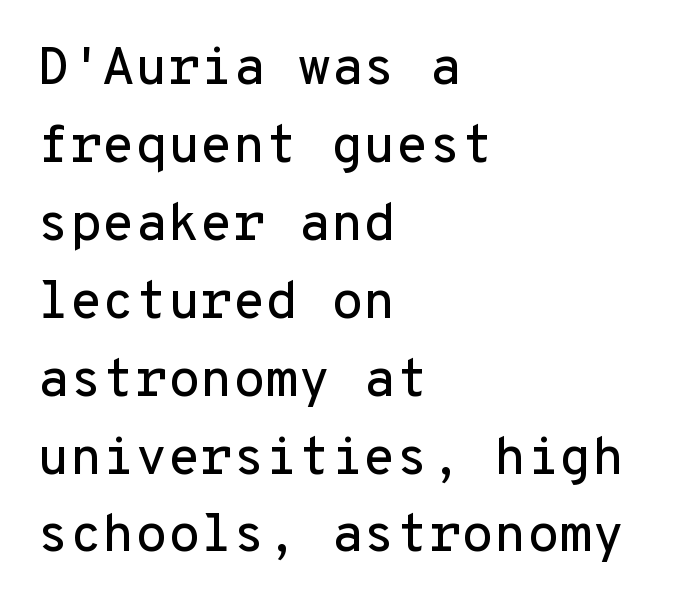
These lines are rendered in a fixed-pitch font. Characters follow at the spacing the type designer built in. A typesetter would mark this as roman, not italic. Serifs: no, the terminals of the letterforms are clean. Leftover space on each line is placed entirely after the last word. Baseline-to-baseline distance is the conventional proportion of letter height.
